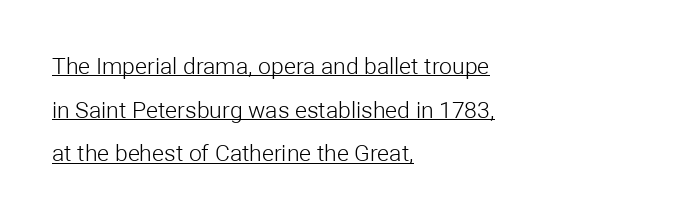
{"italic": "no", "bold": "no", "underline": "yes", "align": "left", "line_spacing": "loose", "line_spacing_ratio": 1.9, "letter_spacing": "normal", "letter_spacing_em": 0.0, "glyph_px": 23}
